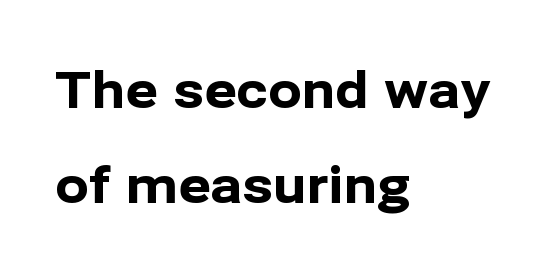
The characters display no serif detailing; their extremities are plain. This sample has the flowing, uneven cadence of proportional lettering. No extra tracking has been applied to these lines. Left-aligned paragraph, ragged on the right. Words float on clear page, feet unadorned. Horizontal bands of white between lines are thick stripes.
